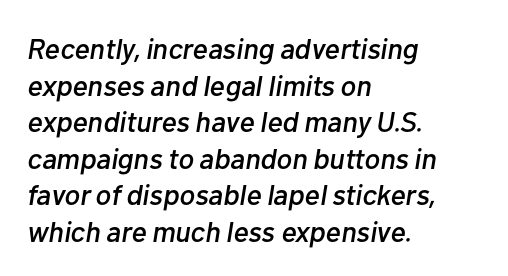
The image shows 29 px text type, italic (leaning right); set left-aligned, normal line spacing (1.26x), normal letter spacing, not underlined; low stroke contrast and a medium x-height.
